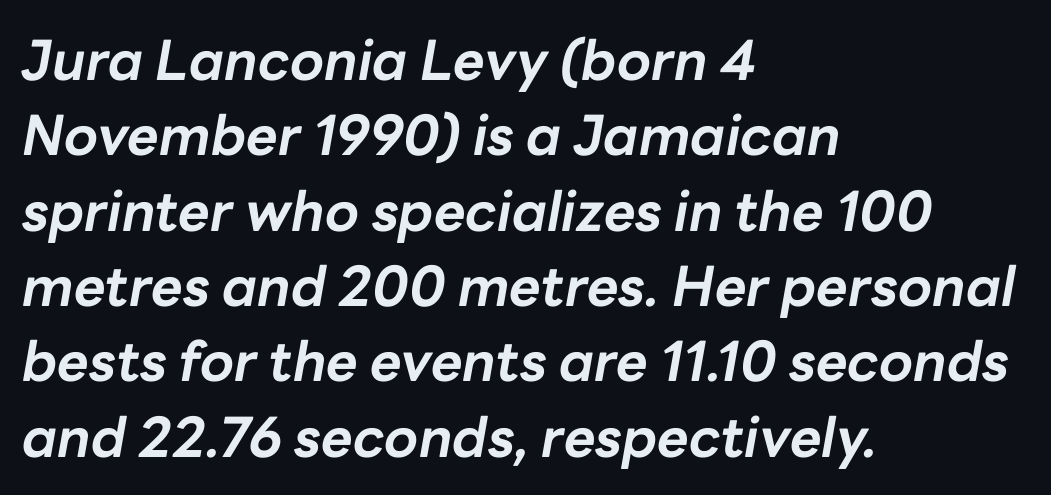
Left-aligned paragraph, ragged on the right. Character widths vary here, with narrow letters taking less room than wide ones. The rendering uses a bold face; every stroke is thick and dark. Students, observe: this is what conventionally led text looks like.
